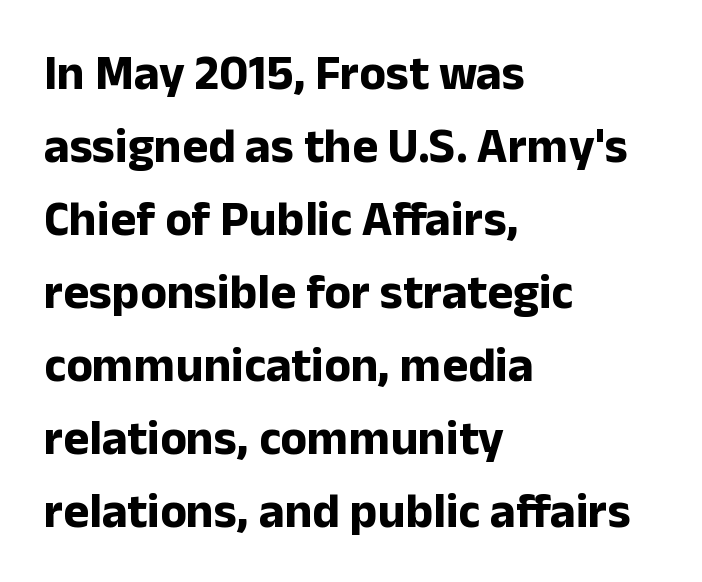
{"serif": "no", "italic": "no", "bold": "yes", "weight": "bold", "width": "normal", "stroke_contrast": "low", "x_height": "medium", "monospaced": "no", "underline": "no", "align": "left", "line_spacing": "normal", "line_spacing_ratio": 1.49, "letter_spacing": "normal", "letter_spacing_em": 0.0, "glyph_px": 49}
